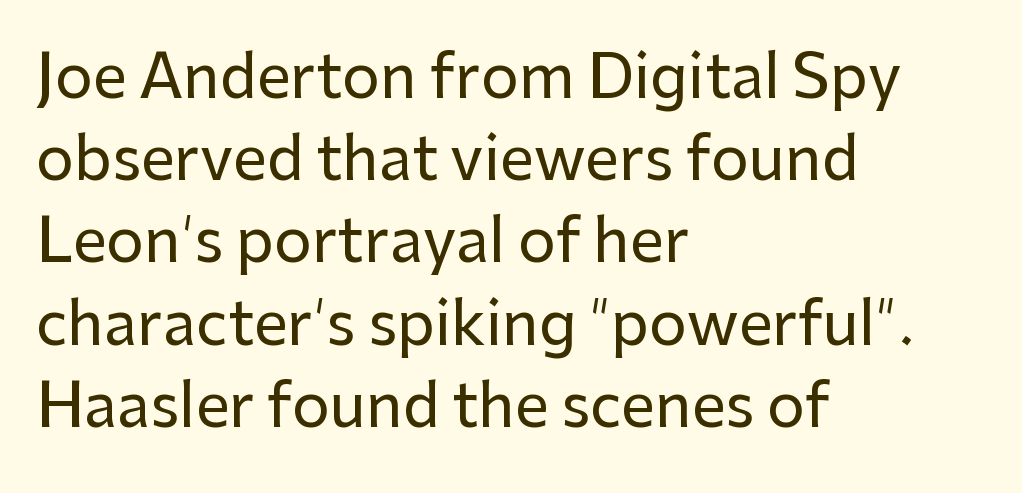
Q: Is the text italic (slanted)? A: No, it is upright.
Q: Is the typeface a serif or a sans-serif typeface? A: Sans-serif.
Q: Is the text underlined? A: No.
Q: How is the paragraph aligned? A: Left-aligned.
Q: Is the spacing between letters normal or unusually wide? A: Normal.
Q: Is the spacing between lines tight, normal or loose? A: Normal.
Q: Width (condensed, normal, or wide)? A: Normal.
Q: Stroke contrast? A: Low.
Q: x-height? A: Medium.
Q: Monospaced? A: No.
